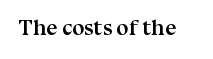
{"italic": "no", "bold": "yes", "underline": "no", "letter_spacing": "normal", "letter_spacing_em": 0.0, "glyph_px": 22}
